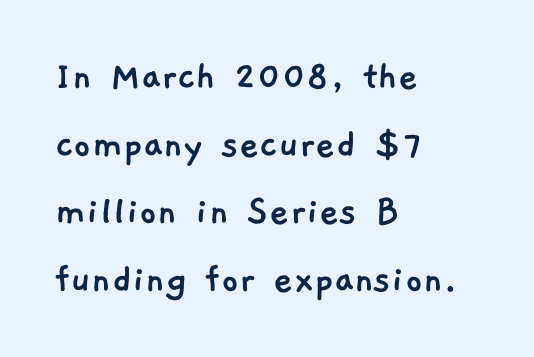
Q: Is the typeface a serif or a sans-serif typeface? A: Sans-serif.
Q: Is the text underlined? A: No.
Q: How is the paragraph aligned? A: Left-aligned.
Q: Is the spacing between letters normal or unusually wide? A: Normal.
Q: Is the spacing between lines tight, normal or loose? A: Normal.
Q: Width (condensed, normal, or wide)? A: Normal.
Q: Stroke contrast? A: Low.
Q: x-height? A: Medium.
Q: Monospaced? A: No.
